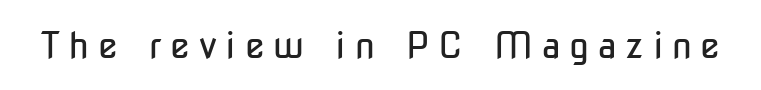
{"serif": "no", "italic": "no", "bold": "no", "weight": "regular", "width": "condensed", "stroke_contrast": "low", "x_height": "medium", "monospaced": "no", "underline": "no", "letter_spacing": "wide", "letter_spacing_em": 0.24, "glyph_px": 36}
